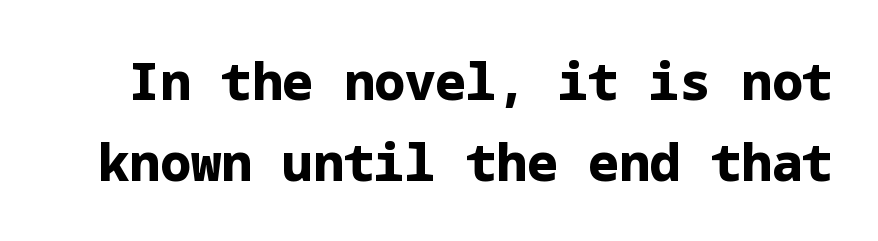
{"serif": "no", "italic": "no", "bold": "yes", "weight": "bold", "width": "normal", "stroke_contrast": "low", "x_height": "medium", "underline": "no", "line_spacing": "normal", "line_spacing_ratio": 1.58, "letter_spacing": "normal", "letter_spacing_em": 0.0, "glyph_px": 51}
